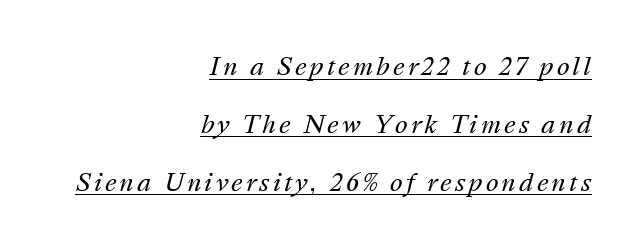
The image shows 24 px text type, italic (leaning right); set right-aligned, loose line spacing (2.41x), underlined.
